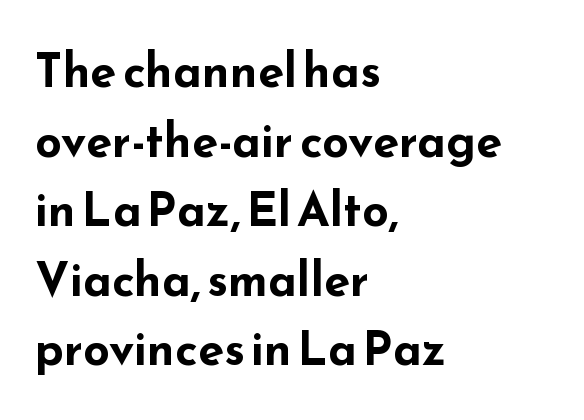
Q: Is the text bold? A: Yes.
Q: Is the text italic (slanted)? A: No, it is upright.
Q: Is the typeface a serif or a sans-serif typeface? A: Sans-serif.
Q: Is the text underlined? A: No.
Q: How is the paragraph aligned? A: Left-aligned.
Q: Is the spacing between letters normal or unusually wide? A: Normal.
Q: Is the spacing between lines tight, normal or loose? A: Normal.
Q: Width (condensed, normal, or wide)? A: Wide.
Q: Stroke contrast? A: Low.
Q: x-height? A: Small.
Q: Monospaced? A: No.
